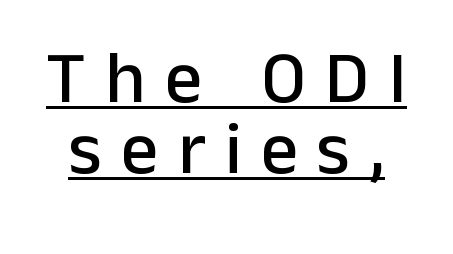
{"serif": "no", "italic": "no", "width": "normal", "stroke_contrast": "low", "x_height": "medium", "monospaced": "no", "underline": "yes", "line_spacing": "tight", "line_spacing_ratio": 0.96, "letter_spacing": "wide", "letter_spacing_em": 0.26, "glyph_px": 74}
